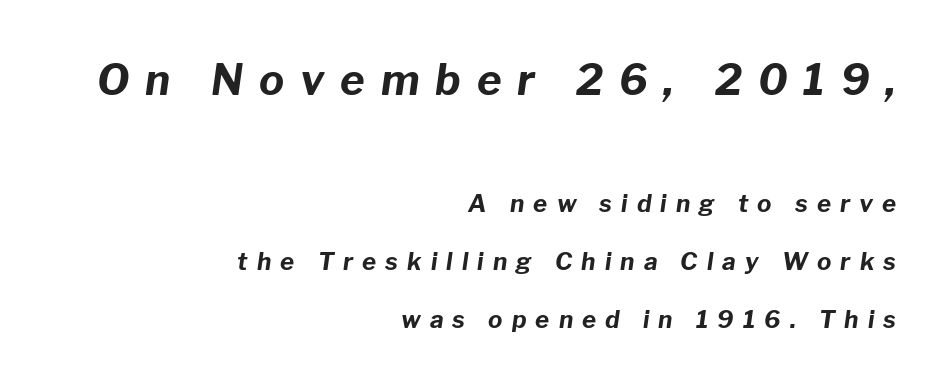
Q: Is the text bold? A: Yes.
Q: Is the text italic (slanted)? A: Yes, it leans right by about 8 degrees.
Q: Is the text underlined? A: No.
Q: How is the paragraph aligned? A: Right-aligned.
Q: Is the spacing between letters normal or unusually wide? A: Unusually wide.
Q: Is the spacing between lines tight, normal or loose? A: Loose.
Q: Which block of text is set in a larger size, the first (top) or the second (bottom)? A: The first (top) one.
Q: Width (condensed, normal, or wide)? A: Normal.
Q: Stroke contrast? A: Low.
Q: x-height? A: Medium.
Q: Monospaced? A: No.
